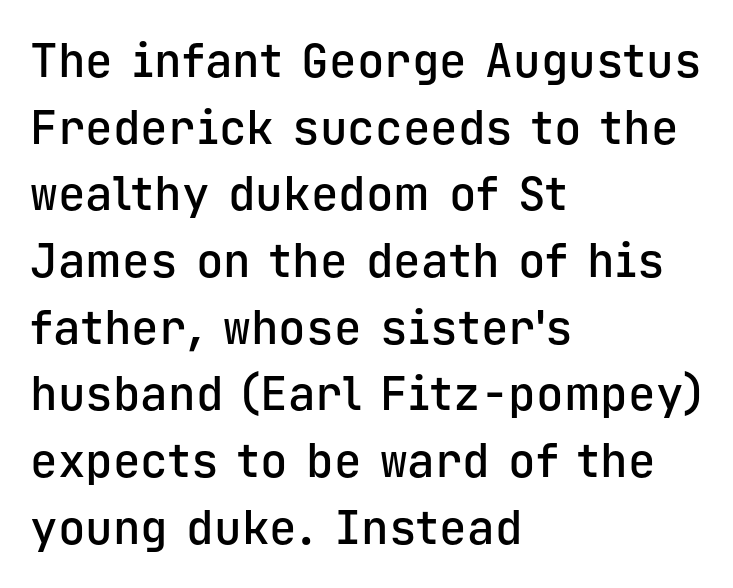
The image shows 46 px semibold sans-serif type, upright, monospaced; set left-aligned, normal line spacing (1.45x), normal letter spacing, not underlined; low stroke contrast and a medium x-height.
